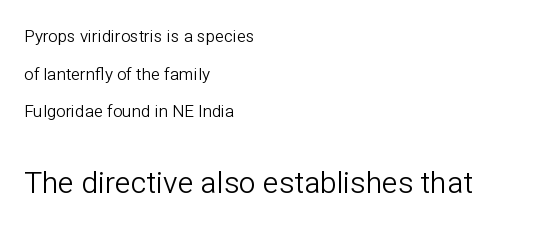
Each word holds together tightly as a unit, with standard inter-letter gaps. Stems here are at most as thick as an everyday book face. These lines are composed in type without serifs. Beneath every word, the page is bare. These lines are set flush left with a ragged right edge.
